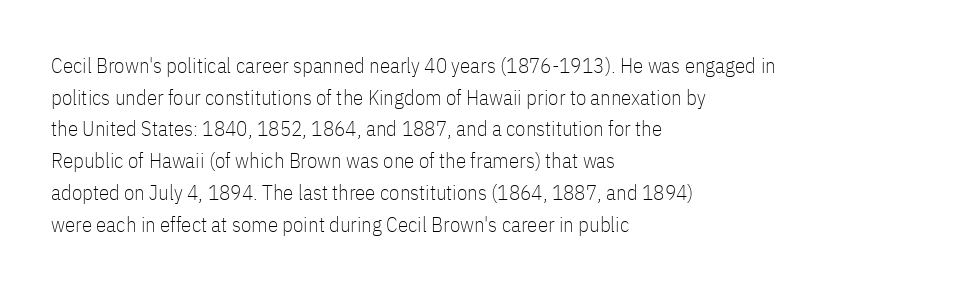
The image shows 21 px text type, upright; set left-aligned, normal line spacing (1.51x), normal letter spacing, not underlined.
